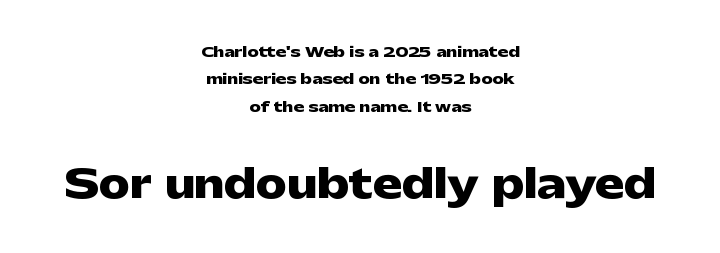
{"serif": "no", "italic": "no", "bold": "yes", "weight": "heavy", "width": "wide", "stroke_contrast": "low", "x_height": "medium", "monospaced": "no", "underline": "no", "align": "center", "line_spacing": "loose", "line_spacing_ratio": 1.96, "letter_spacing": "normal", "letter_spacing_em": 0.0, "larger_block": "second", "size_ratio": 2.79, "glyph_px": 39}
